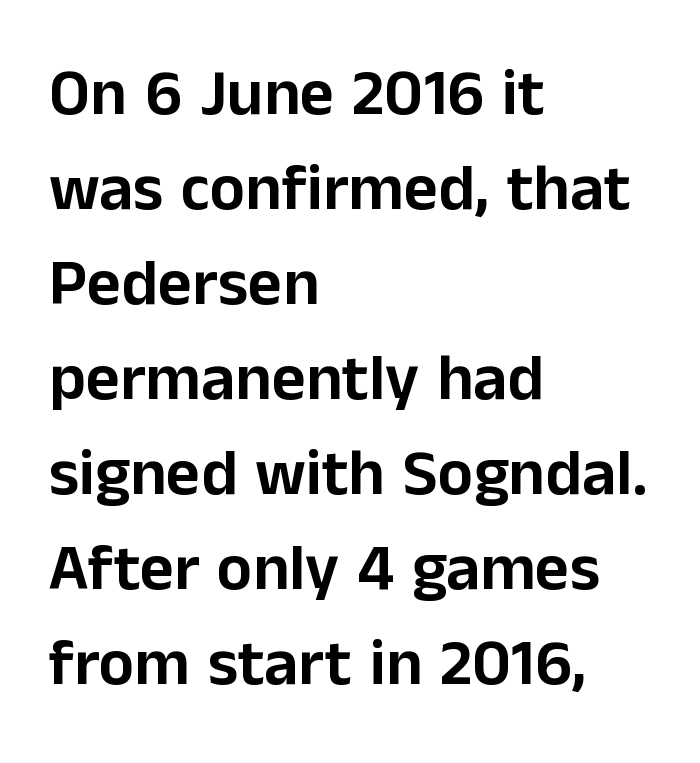
Descender tails drop into unmarked territory. In terms of letterspacing, this is plain default setting. In terms of leading, this rendering sits right in the middle. Posture: upright roman. The font family rendered here belongs to the sans-serif group. The lines in this sample share a left origin and differ only in where they stop.
